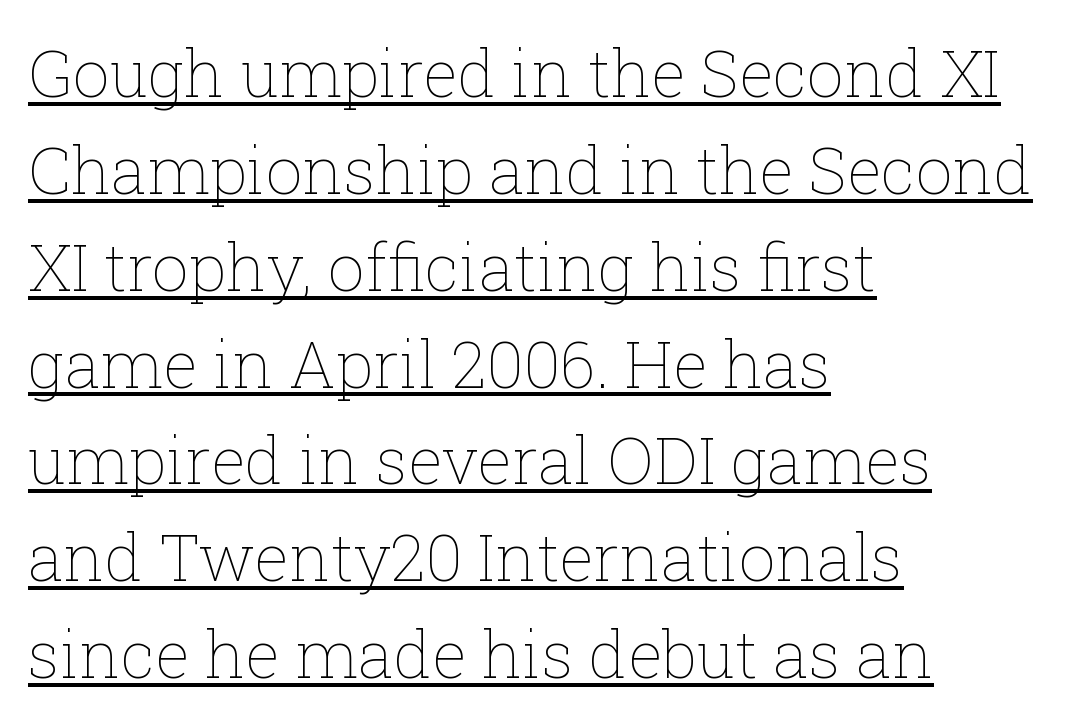
A continuous stroke trails under the words, as in a hyperlink. Successive baselines arrive at the customary interval. The strokes carry an ordinary text weight at most. The paragraph has a hard left edge and a soft right edge. This rendering leaves character spacing at its baseline value. No italicization has been applied; the sample stays upright.
